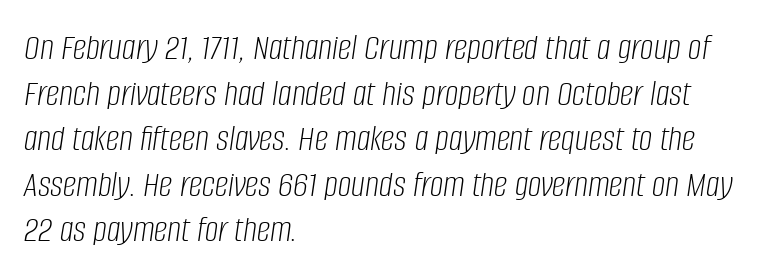
{"italic": "yes", "lean": "right", "slant_degrees": 8, "bold": "no", "weight": "light", "width": "condensed", "stroke_contrast": "low", "x_height": "large", "monospaced": "no", "underline": "no", "align": "left", "line_spacing_ratio": 1.2, "letter_spacing": "normal", "letter_spacing_em": 0.0, "glyph_px": 38}
